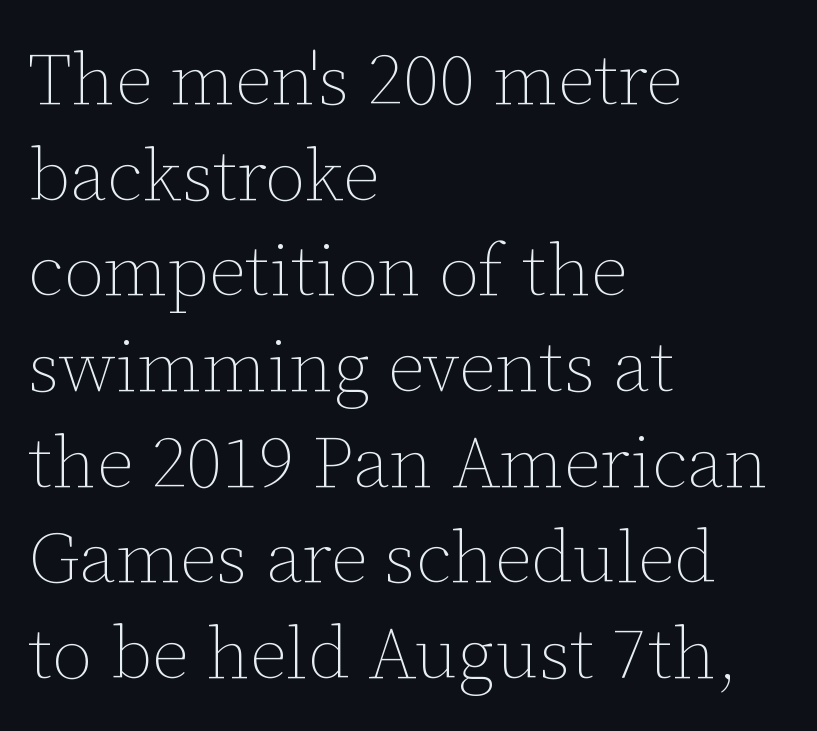
Q: Is the text bold? A: No.
Q: Is the text italic (slanted)? A: No, it is upright.
Q: Is the text underlined? A: No.
Q: How is the paragraph aligned? A: Left-aligned.
Q: Is the spacing between letters normal or unusually wide? A: Normal.
Q: Is the spacing between lines tight, normal or loose? A: Normal.
Q: Width (condensed, normal, or wide)? A: Normal.
Q: Stroke contrast? A: Low.
Q: x-height? A: Medium.
Q: Monospaced? A: No.
